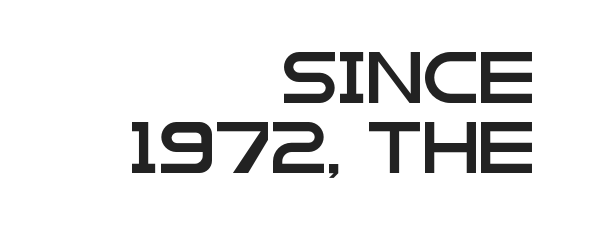
The image shows 51 px wide sans-serif type, upright; set right-aligned, normal line spacing (1.38x), normal letter spacing, not underlined; low stroke contrast and a large x-height.
